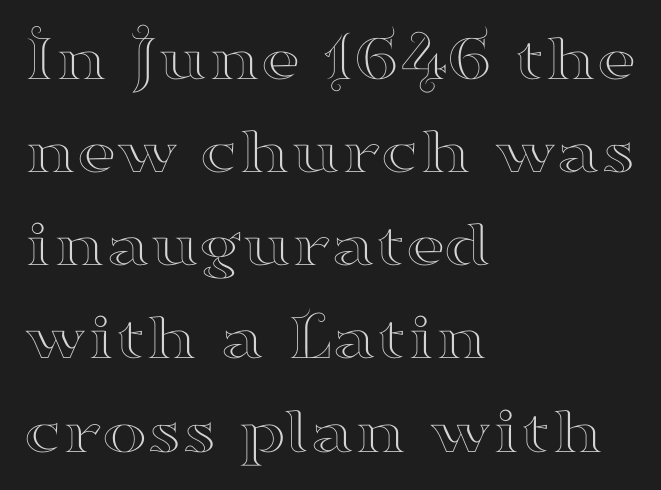
The image shows 68 px wide serif type, upright; set left-aligned, normal line spacing (1.37x), normal letter spacing, not underlined; high stroke contrast and a small x-height.
